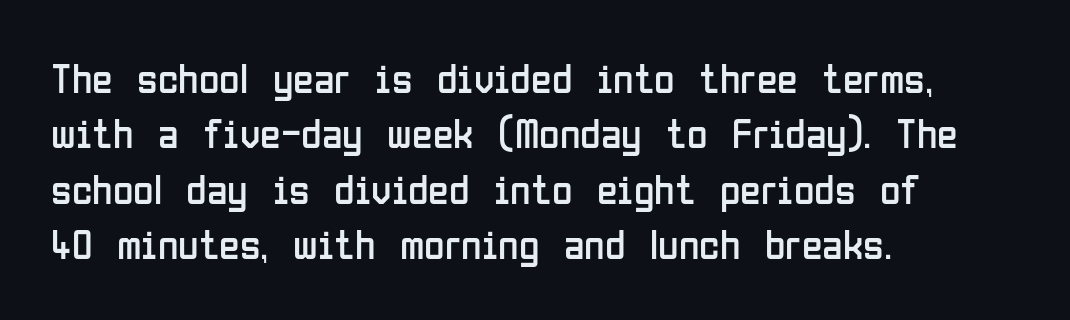
Spacing between characters is what you'd get straight out of the box. A typesetter would call this proportional, since set widths differ per character. The typography opts for an upright posture over an oblique one. Ink coverage per letter is moderate at most. The rows are spaced the way most documents space them.
